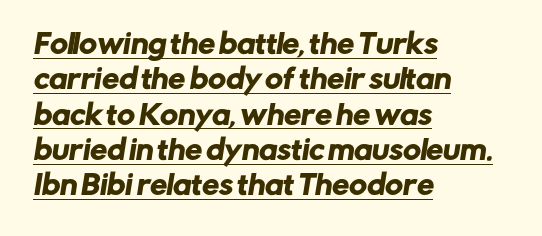
Q: Is the text underlined? A: Yes.
Q: How is the paragraph aligned? A: Left-aligned.
Q: Is the spacing between letters normal or unusually wide? A: Normal.
Q: Is the spacing between lines tight, normal or loose? A: Normal.
